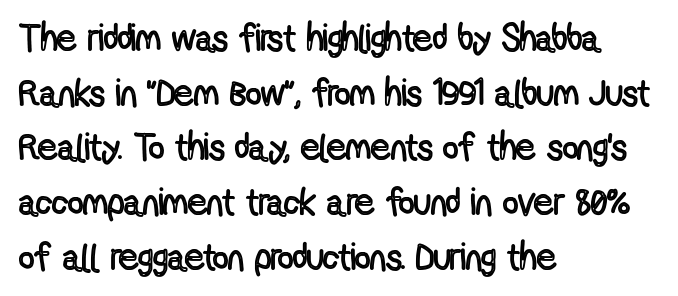
Q: Is the text italic (slanted)? A: No, it is upright.
Q: Is the text underlined? A: No.
Q: How is the paragraph aligned? A: Left-aligned.
Q: Is the spacing between letters normal or unusually wide? A: Normal.
Q: Is the spacing between lines tight, normal or loose? A: Normal.
Q: Width (condensed, normal, or wide)? A: Condensed.
Q: x-height? A: Medium.
Q: Monospaced? A: No.
